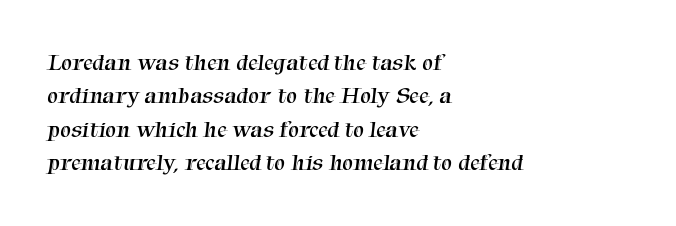
{"bold": "no", "underline": "no", "align": "left", "line_spacing": "normal", "line_spacing_ratio": 1.39, "letter_spacing": "normal", "letter_spacing_em": 0.0, "glyph_px": 24}
